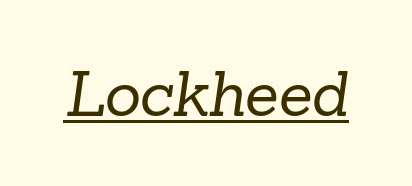
{"serif": "yes", "bold": "no", "weight": "regular", "width": "normal", "stroke_contrast": "low", "x_height": "medium", "monospaced": "no", "underline": "yes", "letter_spacing": "normal", "letter_spacing_em": 0.0, "glyph_px": 62}
